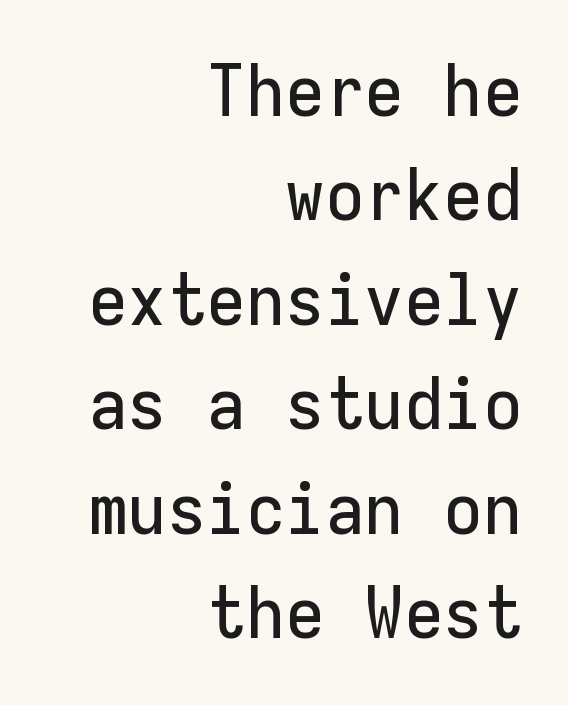
The lettering holds an erect, upright posture throughout. Inter-character spacing is left at the font's built-in metrics. Serifs: no, the terminals of the letterforms are clean. The lines are quadded right. Is this a fixed-width face? Yes — each glyph sits in an identical cell.
